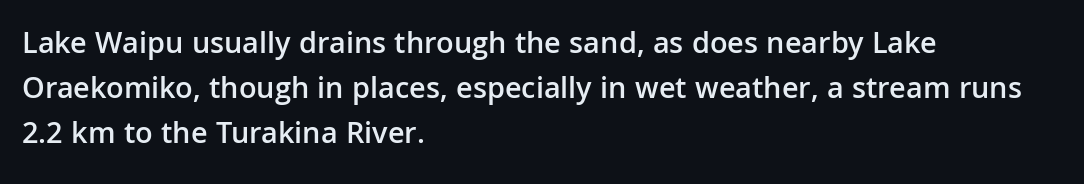
Q: Is the text bold? A: Semi-bold.
Q: Is the text italic (slanted)? A: No, it is upright.
Q: Is the typeface a serif or a sans-serif typeface? A: Sans-serif.
Q: Is the text underlined? A: No.
Q: How is the paragraph aligned? A: Left-aligned.
Q: Is the spacing between letters normal or unusually wide? A: Normal.
Q: Is the spacing between lines tight, normal or loose? A: Normal.
Q: Width (condensed, normal, or wide)? A: Normal.
Q: Stroke contrast? A: Low.
Q: x-height? A: Medium.
Q: Monospaced? A: No.
